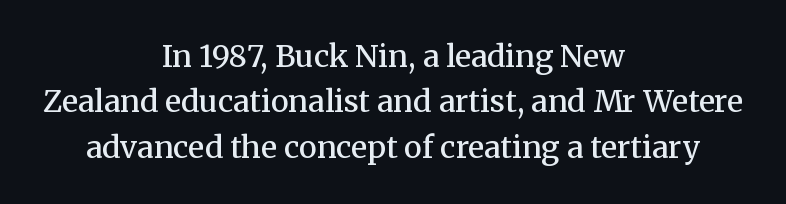
The image shows 30 px semibold serif type, upright; set centered, normal line spacing (1.51x), normal letter spacing, not underlined; medium stroke contrast and a medium x-height.
